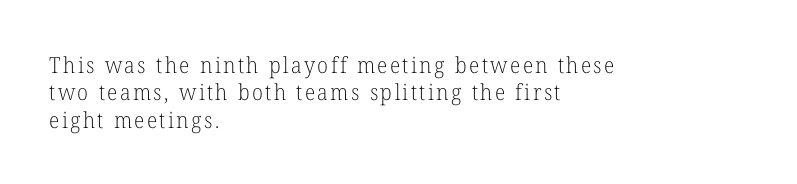
The image shows 22 px text type, upright; set left-aligned, line spacing 1.24x, not underlined.
